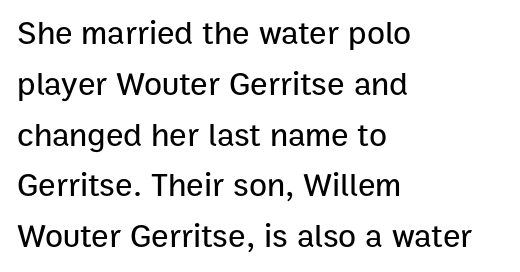
Any mark beneath the type? The region is blank. Leading: standard. The rendering uses natural spacing where letterforms have individual widths. Rendered with straight, roman letterforms. Type style note: lacks serifs.
